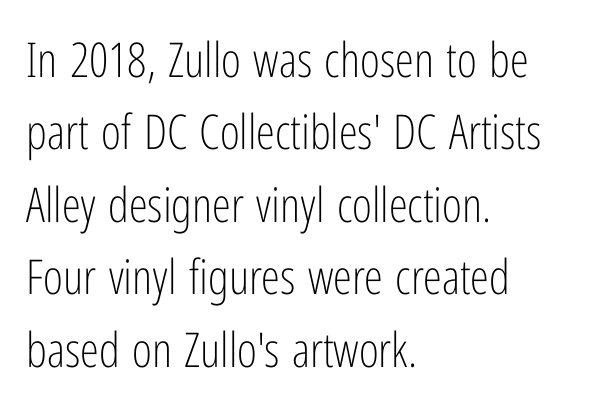
The image shows 48 px light, condensed sans-serif type, upright; set left-aligned, normal line spacing (1.51x), normal letter spacing, not underlined; low stroke contrast and a medium x-height.
